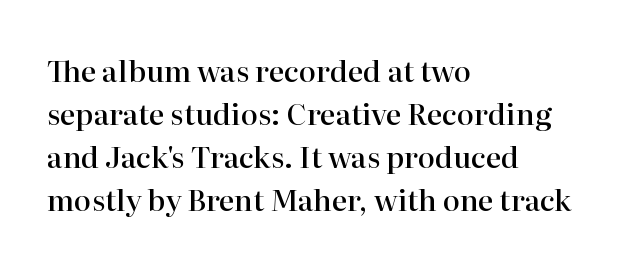
Q: Is the text bold? A: Semi-bold.
Q: Is the text italic (slanted)? A: No, it is upright.
Q: Is the typeface a serif or a sans-serif typeface? A: Serif.
Q: Is the text underlined? A: No.
Q: How is the paragraph aligned? A: Left-aligned.
Q: Is the spacing between letters normal or unusually wide? A: Normal.
Q: Is the spacing between lines tight, normal or loose? A: Normal.
Q: Width (condensed, normal, or wide)? A: Normal.
Q: Stroke contrast? A: High.
Q: x-height? A: Medium.
Q: Monospaced? A: No.
